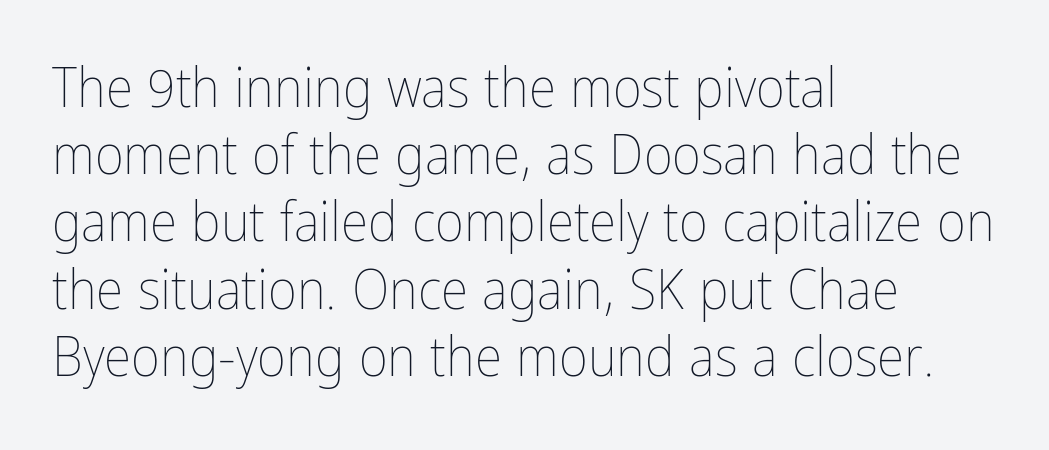
The image shows 56 px thin, condensed type, upright; set left-aligned, line spacing 1.2x, normal letter spacing, not underlined; low stroke contrast and a medium x-height.
